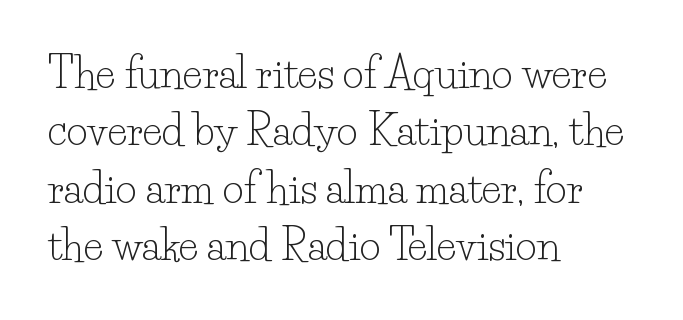
Q: Is the text bold? A: No.
Q: Is the text italic (slanted)? A: No, it is upright.
Q: Is the typeface a serif or a sans-serif typeface? A: Serif.
Q: Is the text underlined? A: No.
Q: How is the paragraph aligned? A: Left-aligned.
Q: Is the spacing between letters normal or unusually wide? A: Normal.
Q: Is the spacing between lines tight, normal or loose? A: Normal.
Q: Width (condensed, normal, or wide)? A: Normal.
Q: Stroke contrast? A: Low.
Q: x-height? A: Small.
Q: Monospaced? A: No.
